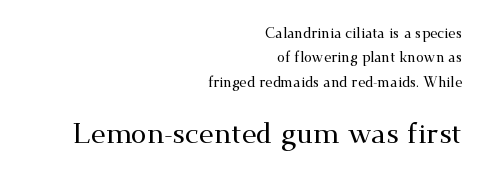
The image shows 28 px wide serif type, upright; set right-aligned, line spacing 1.74x, normal letter spacing, not underlined; the second (bottom) block is 2.0x larger; medium stroke contrast and a small x-height.
